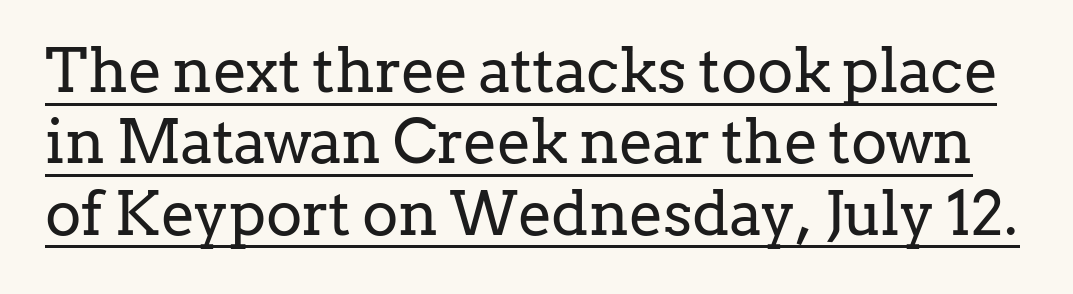
{"serif": "yes", "italic": "no", "bold": "no", "weight": "regular", "width": "normal", "stroke_contrast": "low", "x_height": "medium", "monospaced": "no", "underline": "yes", "line_spacing_ratio": 1.17, "letter_spacing": "normal", "letter_spacing_em": 0.0, "glyph_px": 61}
